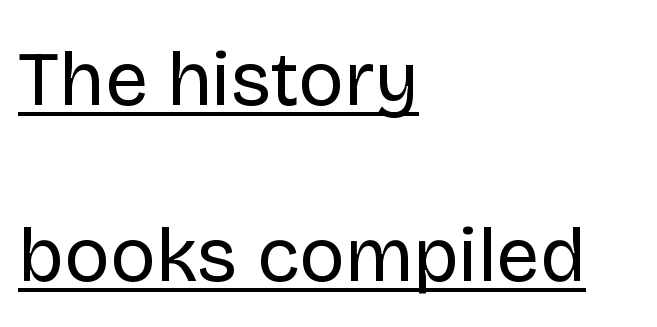
Q: Is the text bold? A: No.
Q: Is the text italic (slanted)? A: No, it is upright.
Q: Is the typeface a serif or a sans-serif typeface? A: Sans-serif.
Q: Is the text underlined? A: Yes.
Q: How is the paragraph aligned? A: Left-aligned.
Q: Is the spacing between letters normal or unusually wide? A: Normal.
Q: Is the spacing between lines tight, normal or loose? A: Loose.
Q: Width (condensed, normal, or wide)? A: Normal.
Q: Stroke contrast? A: Low.
Q: x-height? A: Large.
Q: Monospaced? A: No.
